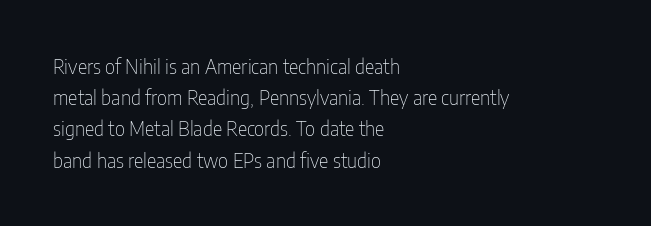
The image shows 20 px text type, upright; set left-aligned, normal line spacing (1.56x), normal letter spacing, not underlined.
